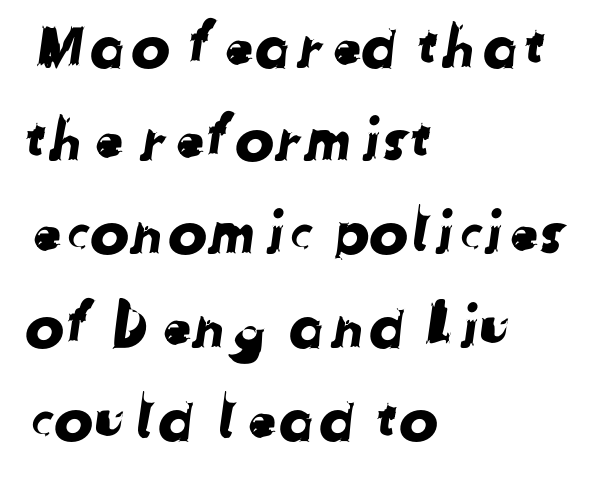
This rendering leaves character spacing at its baseline value. A typesetter would call this proportional, since set widths differ per character. Compared with a centered layout, this one pins lines to the left instead. Type style note: lacks serifs. Clear beneath every line of the passage.
